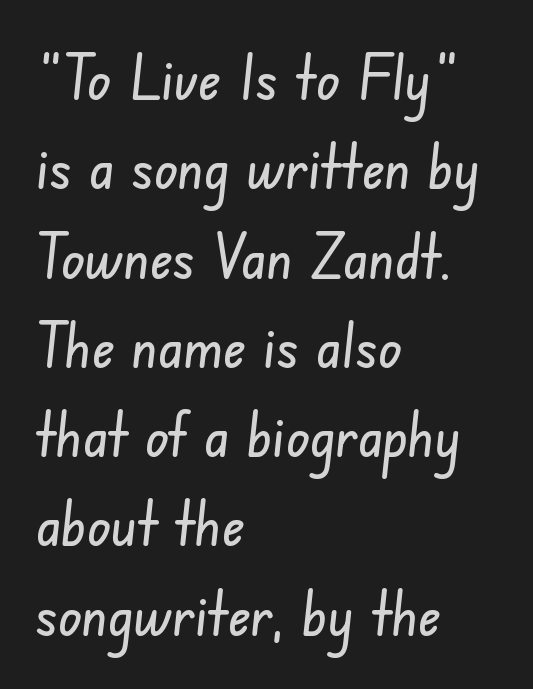
The image shows 62 px condensed sans-serif type; set left-aligned, normal line spacing (1.44x), normal letter spacing, not underlined; low stroke contrast and a small x-height.
